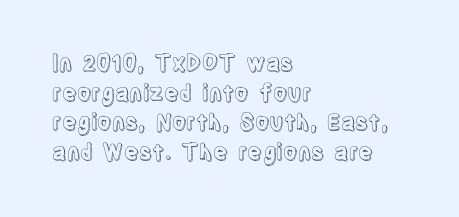
Q: Is the text italic (slanted)? A: No, it is upright.
Q: Is the text underlined? A: No.
Q: How is the paragraph aligned? A: Left-aligned.
Q: Is the spacing between letters normal or unusually wide? A: Normal.
Q: Is the spacing between lines tight, normal or loose? A: Normal.
